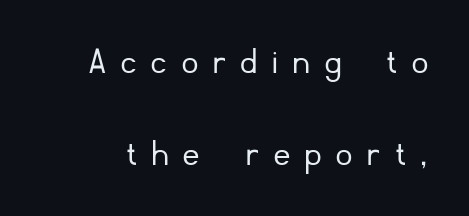
Q: Is the text bold? A: No.
Q: Is the text italic (slanted)? A: No, it is upright.
Q: Is the typeface a serif or a sans-serif typeface? A: Sans-serif.
Q: Is the text underlined? A: No.
Q: Is the spacing between letters normal or unusually wide? A: Unusually wide.
Q: Is the spacing between lines tight, normal or loose? A: Loose.
Q: Width (condensed, normal, or wide)? A: Normal.
Q: Stroke contrast? A: Low.
Q: x-height? A: Small.
Q: Monospaced? A: No.
